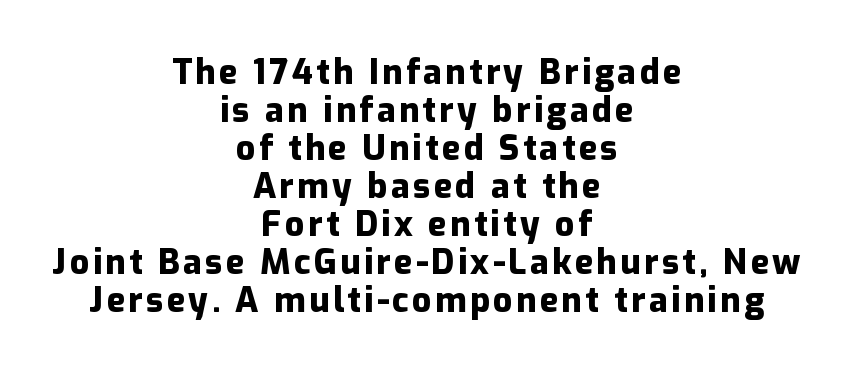
If you measured baseline to baseline, you'd find a short distance. The specimen reads as upright at a glance. The gap between lines stays unmarked. Character widths vary here, with narrow letters taking less room than wide ones.
